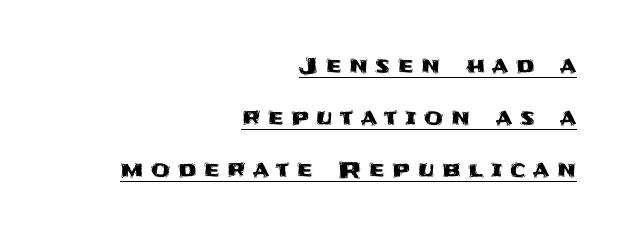
The image shows 22 px text type, upright; set right-aligned, loose line spacing (2.37x), unusually wide letter spacing (+0.34 em), underlined.
